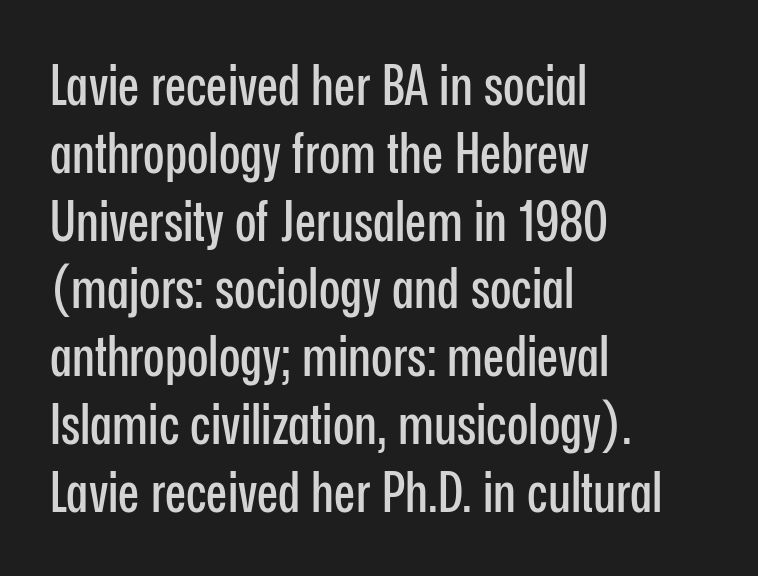
Q: Is the text italic (slanted)? A: No, it is upright.
Q: Is the typeface a serif or a sans-serif typeface? A: Sans-serif.
Q: Is the text underlined? A: No.
Q: How is the paragraph aligned? A: Left-aligned.
Q: Is the spacing between letters normal or unusually wide? A: Normal.
Q: Width (condensed, normal, or wide)? A: Condensed.
Q: Stroke contrast? A: Low.
Q: x-height? A: Medium.
Q: Monospaced? A: No.
